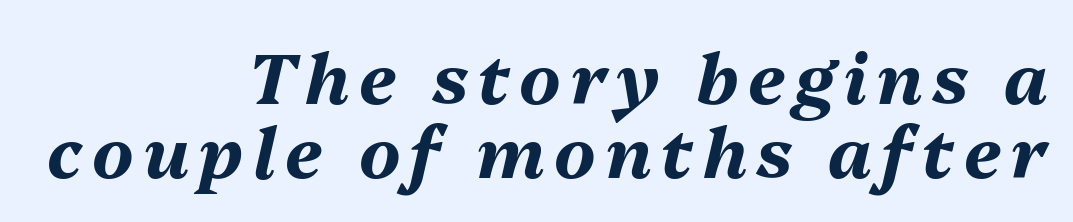
All the whitespace from short lines collects on the left. Rule under the text: the space is simply empty. Italic: yes, the glyphs are oblique. Think of a printed novel: that variable character pitch is what you see here. You could barely slide anything between these rows.
